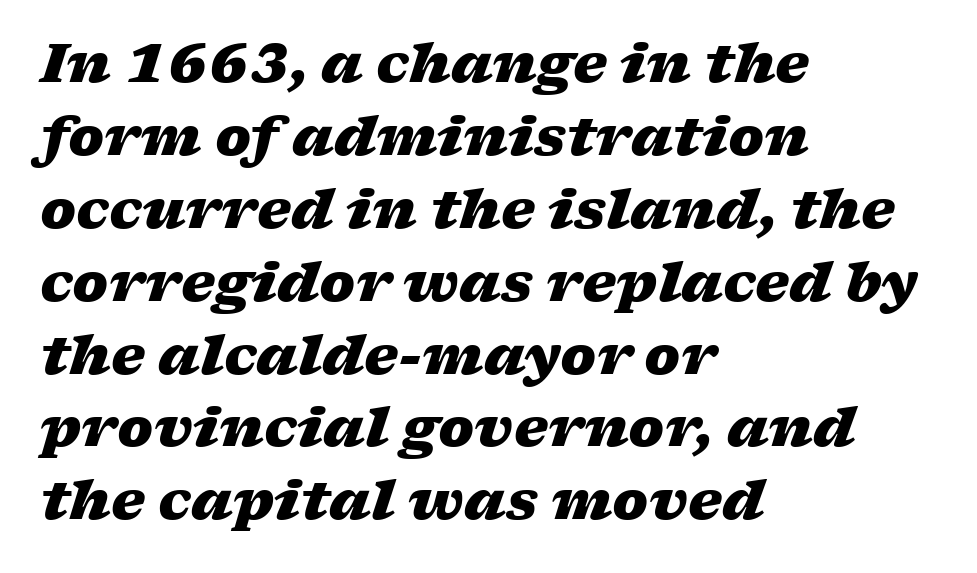
Does the weight exceed regular? Yes, all the way to bold. The font's italic variant was chosen for this text. The baseline area is clear. Each word holds together tightly as a unit, with standard inter-letter gaps.
